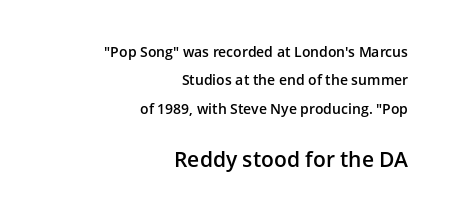
Letter spacing: default. The letters stand straight up with perfectly vertical stems. Which chunk is bigger? The second one — the bottom block dwarfs the top. A typesetter would call this leading open, well beyond the default. Layout note: lines flush right. Bold? Not quite — semibold, heavier than regular but stopping short.
